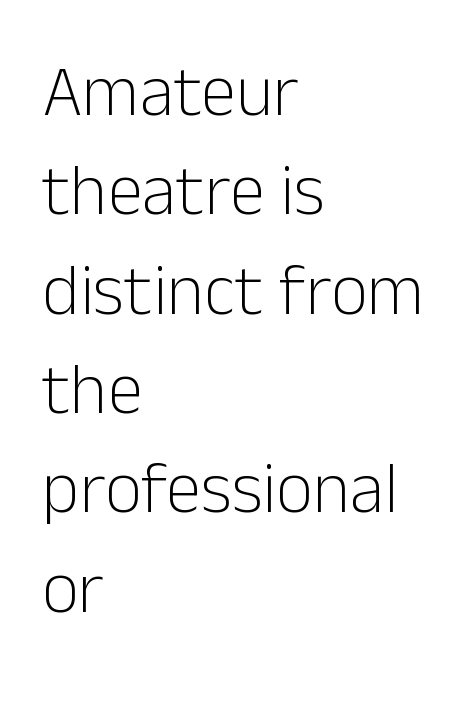
{"serif": "no", "italic": "no", "bold": "no", "weight": "light", "width": "normal", "stroke_contrast": "low", "x_height": "medium", "monospaced": "no", "underline": "no", "align": "left", "line_spacing": "normal", "line_spacing_ratio": 1.38, "letter_spacing": "normal", "letter_spacing_em": 0.0, "glyph_px": 72}
